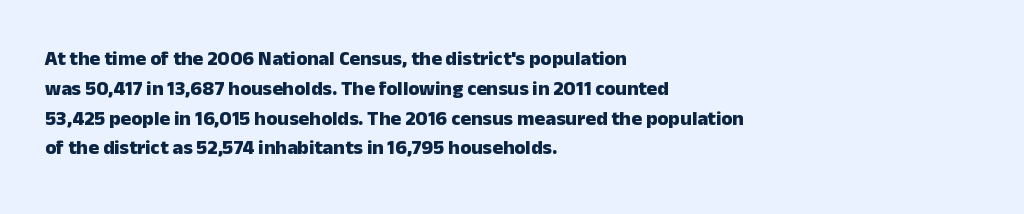
Q: Is the text bold? A: Yes.
Q: Is the text italic (slanted)? A: No, it is upright.
Q: Is the text underlined? A: No.
Q: How is the paragraph aligned? A: Left-aligned.
Q: Is the spacing between letters normal or unusually wide? A: Normal.
Q: Is the spacing between lines tight, normal or loose? A: Normal.
